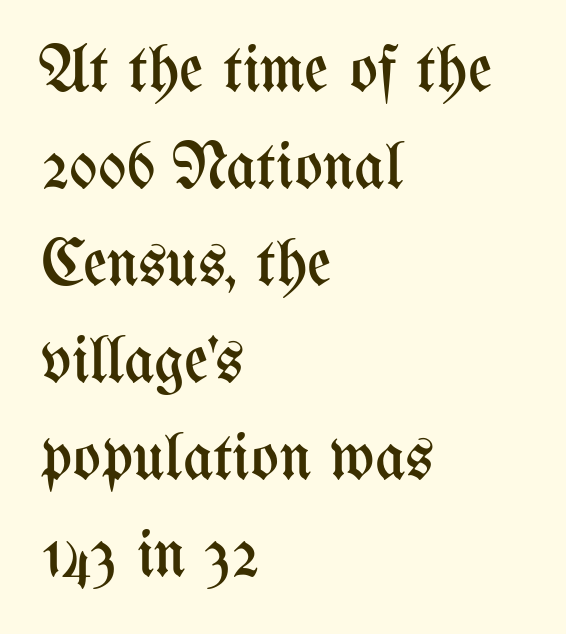
Q: Is the text bold? A: No.
Q: Is the text italic (slanted)? A: No, it is upright.
Q: Is the text underlined? A: No.
Q: How is the paragraph aligned? A: Left-aligned.
Q: Is the spacing between letters normal or unusually wide? A: Normal.
Q: Is the spacing between lines tight, normal or loose? A: Normal.
Q: Width (condensed, normal, or wide)? A: Condensed.
Q: Stroke contrast? A: Medium.
Q: x-height? A: Medium.
Q: Monospaced? A: No.
